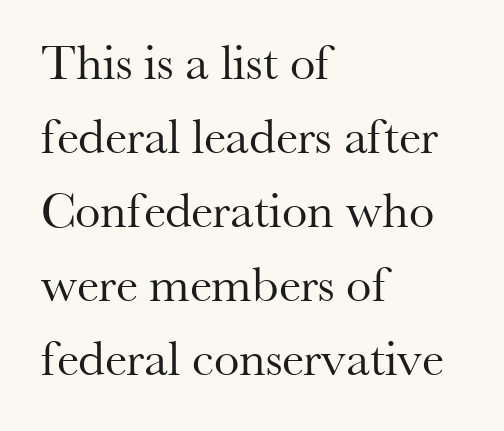
{"serif": "yes", "italic": "no", "bold": "no", "weight": "regular", "width": "normal", "stroke_contrast": "medium", "x_height": "small", "monospaced": "no", "underline": "no", "align": "left", "line_spacing": "normal", "line_spacing_ratio": 1.45, "letter_spacing": "normal", "letter_spacing_em": 0.0, "glyph_px": 51}
